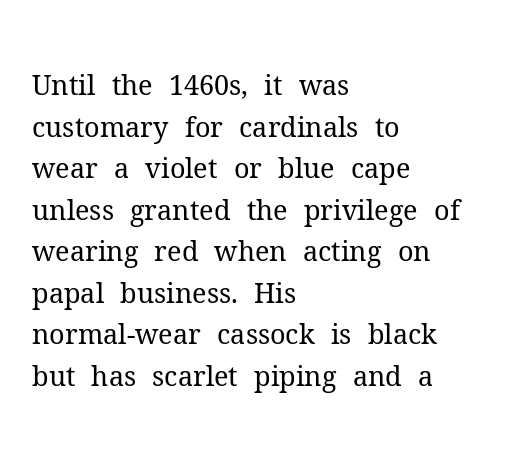
Q: Is the text bold? A: No.
Q: Is the text italic (slanted)? A: No, it is upright.
Q: Is the text underlined? A: No.
Q: How is the paragraph aligned? A: Left-aligned.
Q: Is the spacing between letters normal or unusually wide? A: Normal.
Q: Is the spacing between lines tight, normal or loose? A: Normal.
